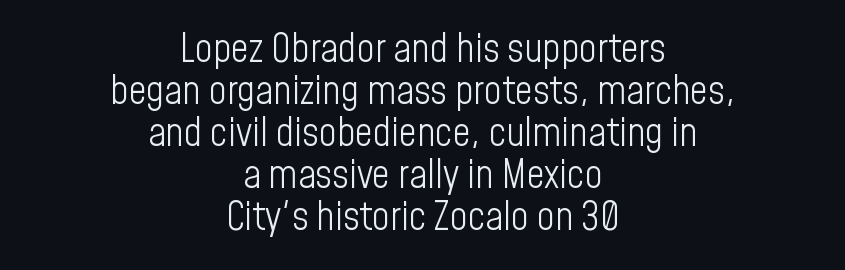
Q: Is the text bold? A: No.
Q: Is the text italic (slanted)? A: No, it is upright.
Q: Is the typeface a serif or a sans-serif typeface? A: Sans-serif.
Q: Is the text underlined? A: No.
Q: How is the paragraph aligned? A: Centered.
Q: Is the spacing between letters normal or unusually wide? A: Normal.
Q: Is the spacing between lines tight, normal or loose? A: Tight.
Q: Width (condensed, normal, or wide)? A: Condensed.
Q: Stroke contrast? A: Low.
Q: x-height? A: Medium.
Q: Monospaced? A: No.
